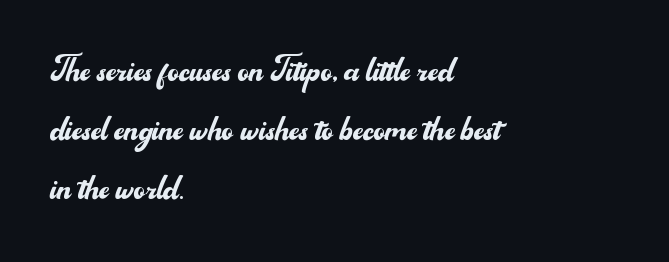
A typesetter would call this proportional, since set widths differ per character. The designer left line spacing at the default. Reading down the block, your eye returns to a fixed left position each line. No word sits above an underline. The rendering keeps characters at their native spacing.
